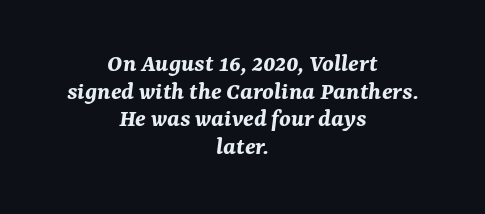
Descenders are the only things crossing below the line. Compared with typical body copy, the letter spacing here is the same. Rows of type sit shoulder to shoulder in the vertical direction. The lines are quadded center. The axis of the letterforms is tilted away from vertical. This is heavy type, rendered in bold.
